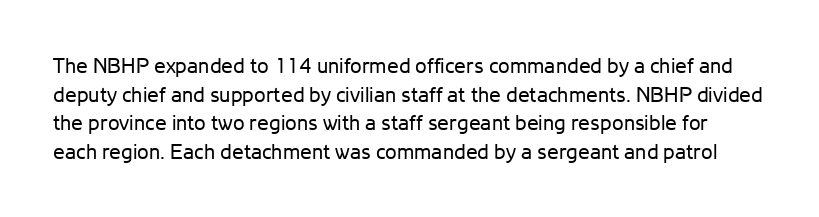
The letterforms sit at book weight or below. Is there much room between lines? A standard amount, neither cramped nor airy. This rendering leaves character spacing at its baseline value. The letters stand upright; this is a roman face. Lines of text with bare space underneath.
